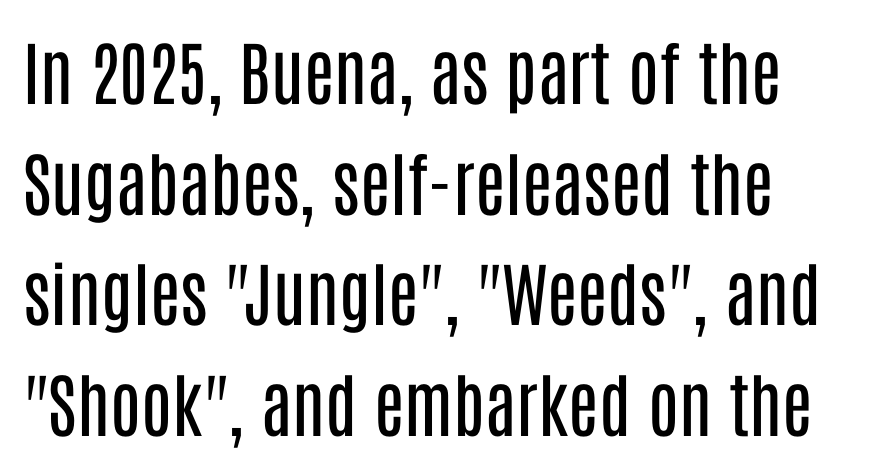
Varying glyph widths throughout — classic text-font behaviour. Rule under the text: the space is simply empty. The rendering anchors every line to the left-hand side. Vertical strokes here are truly vertical. The letters sit at their default tracking, neither squeezed nor spread.
